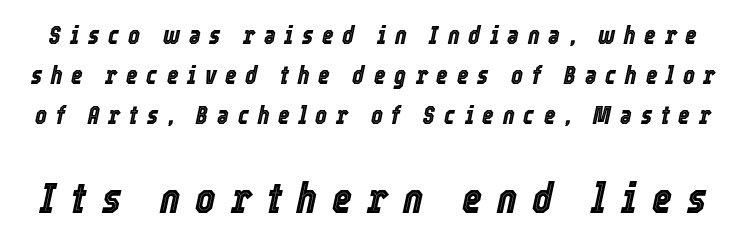
Q: Is the text italic (slanted)? A: Yes, it leans right by about 12 degrees.
Q: Is the text underlined? A: No.
Q: Is the spacing between letters normal or unusually wide? A: Unusually wide.
Q: Is the spacing between lines tight, normal or loose? A: Normal.
Q: Which block of text is set in a larger size, the first (top) or the second (bottom)? A: The second (bottom) one.
Q: Width (condensed, normal, or wide)? A: Condensed.
Q: x-height? A: Medium.
Q: Monospaced? A: No.
